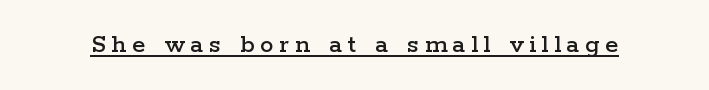
The image shows 27 px text type, upright; set unusually wide letter spacing (+0.21 em), underlined.
